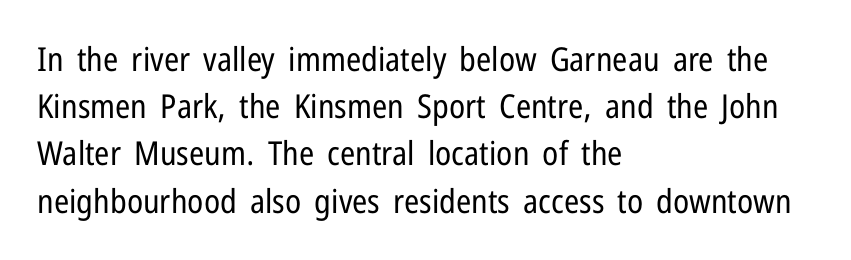
The image shows 33 px regular-weight, condensed sans-serif type, upright; set left-aligned, normal line spacing (1.43x), normal letter spacing, not underlined; low stroke contrast and a medium x-height.
